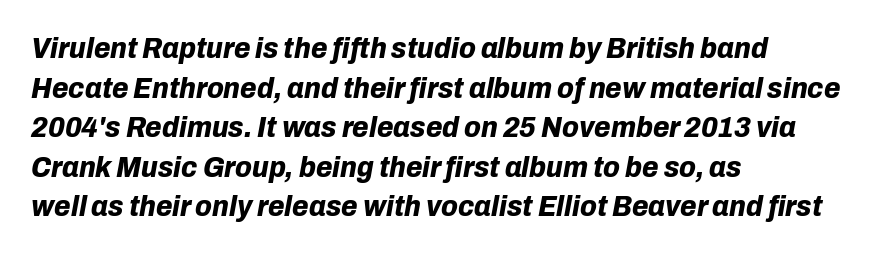
Regarding leading, the lines here are spaced in the standard way. Visually the block forms a straight wall on the left and a jagged coastline on the right. The passage shown is typed in a proportional face where columns would drift. Each glyph is drawn with heavy, bold strokes.
